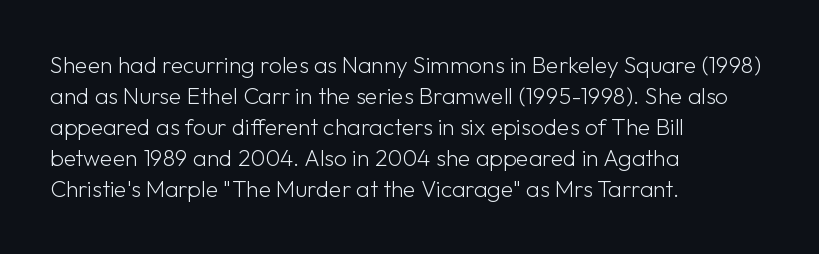
Posture: upright roman. The ragged edge is on the right, which tells us the setting is flush left. Reading down the column, the eye jumps a familiar distance to each next line. The specimen omits any rule beneath the text block's lines. The face looks like a standard text weight, possibly lighter.
